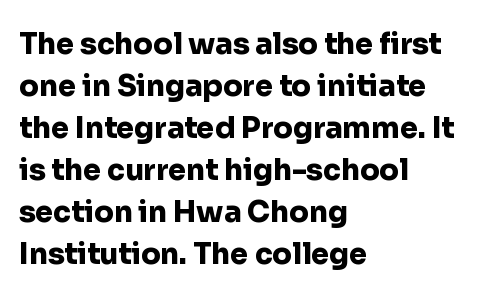
The image shows 29 px heavy sans-serif type, upright; set left-aligned, normal line spacing (1.45x), normal letter spacing, not underlined; low stroke contrast and a medium x-height.
